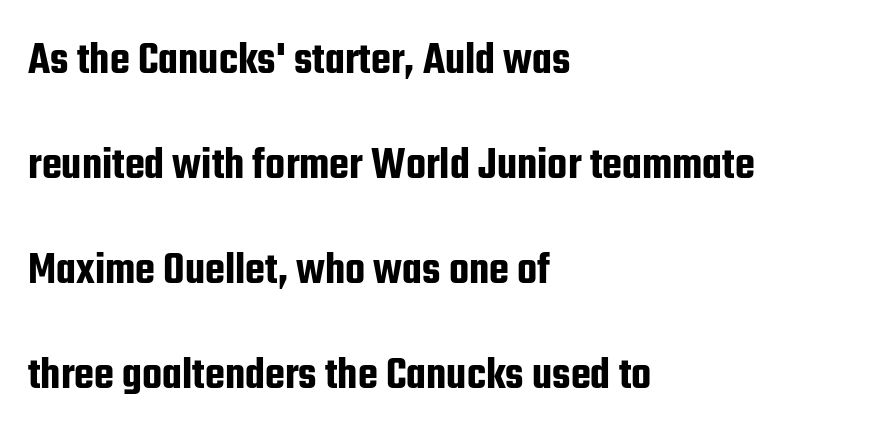
{"serif": "no", "italic": "no", "width": "condensed", "stroke_contrast": "low", "x_height": "medium", "monospaced": "no", "underline": "no", "align": "left", "line_spacing": "loose", "line_spacing_ratio": 2.28, "letter_spacing": "normal", "letter_spacing_em": 0.0, "glyph_px": 46}
